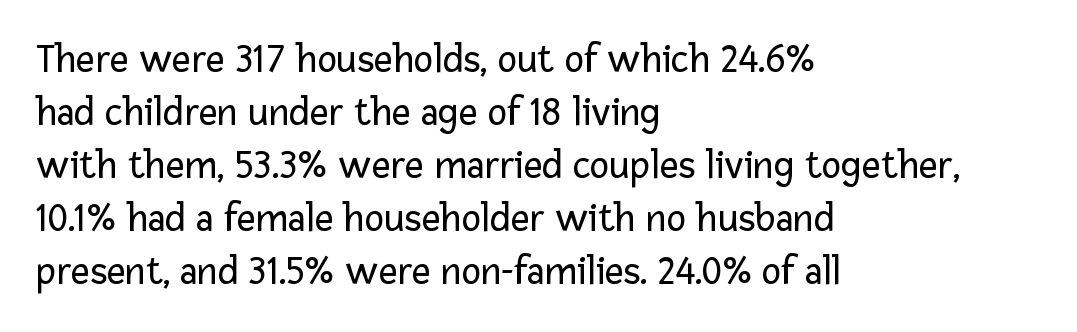
Q: Is the text bold? A: No.
Q: Is the text italic (slanted)? A: No, it is upright.
Q: Is the typeface a serif or a sans-serif typeface? A: Sans-serif.
Q: Is the text underlined? A: No.
Q: How is the paragraph aligned? A: Left-aligned.
Q: Is the spacing between letters normal or unusually wide? A: Normal.
Q: Is the spacing between lines tight, normal or loose? A: Normal.
Q: Width (condensed, normal, or wide)? A: Normal.
Q: Stroke contrast? A: Low.
Q: x-height? A: Medium.
Q: Monospaced? A: No.
